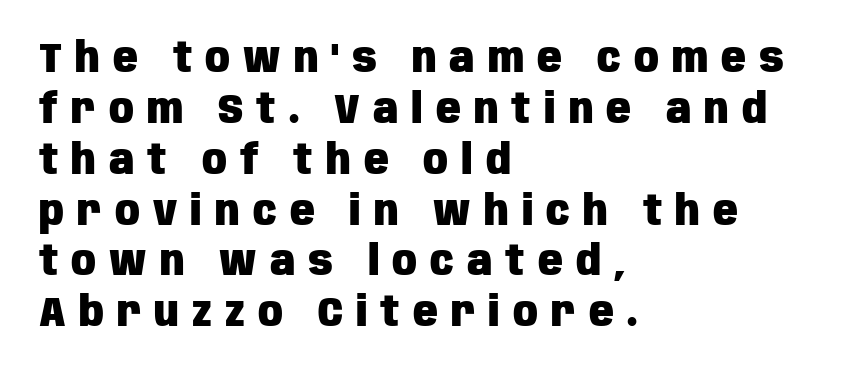
Q: Is the text bold? A: Yes.
Q: Is the text italic (slanted)? A: No, it is upright.
Q: Is the typeface a serif or a sans-serif typeface? A: Sans-serif.
Q: Is the text underlined? A: No.
Q: How is the paragraph aligned? A: Left-aligned.
Q: Is the spacing between letters normal or unusually wide? A: Unusually wide.
Q: Width (condensed, normal, or wide)? A: Condensed.
Q: Stroke contrast? A: Low.
Q: x-height? A: Large.
Q: Monospaced? A: No.
